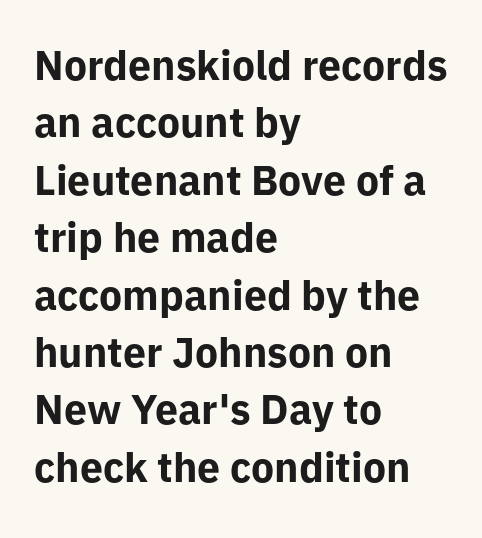
The image shows 41 px bold sans-serif type, upright; set left-aligned, normal line spacing (1.4x), normal letter spacing, not underlined; low stroke contrast and a medium x-height.
